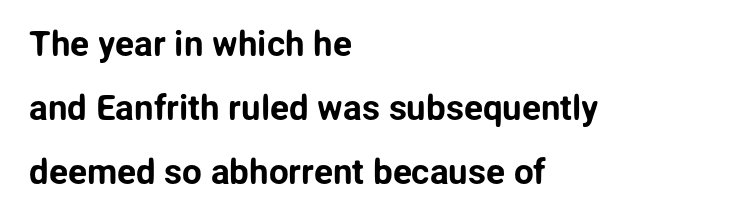
Q: Is the text italic (slanted)? A: No, it is upright.
Q: Is the typeface a serif or a sans-serif typeface? A: Sans-serif.
Q: Is the text underlined? A: No.
Q: How is the paragraph aligned? A: Left-aligned.
Q: Is the spacing between letters normal or unusually wide? A: Normal.
Q: Width (condensed, normal, or wide)? A: Normal.
Q: Stroke contrast? A: Low.
Q: x-height? A: Medium.
Q: Monospaced? A: No.
